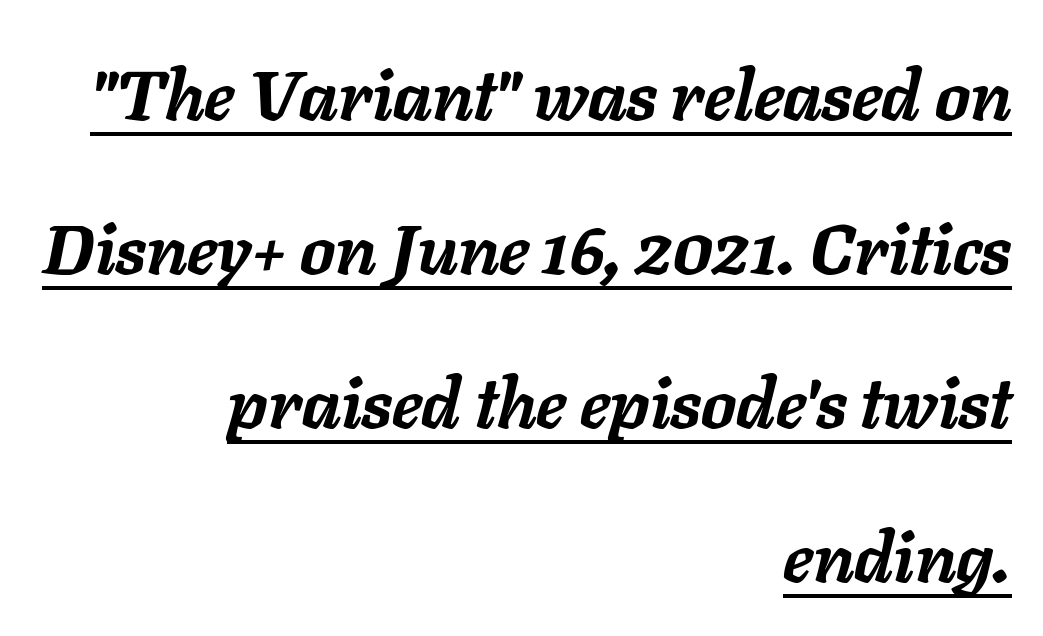
The image shows 70 px semibold type, italic (leaning right); set right-aligned, loose line spacing (2.2x), normal letter spacing, underlined; low stroke contrast and a medium x-height.
